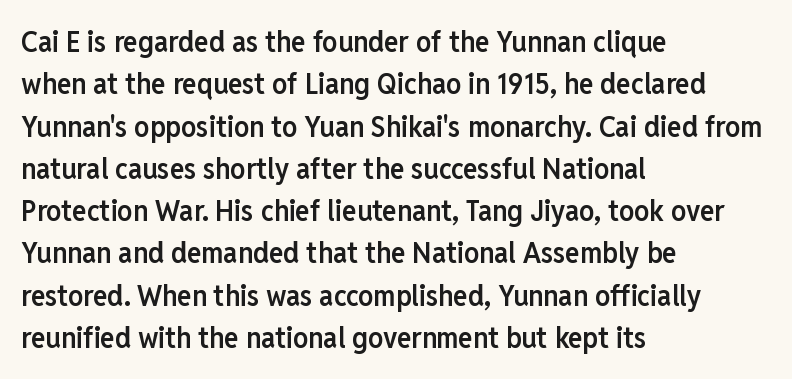
Words appear dense and cohesive because spacing is normal. Alignment: flush left. Glance below the letters and you will spot only blank space. If you drew a line through each stem, it would be perfectly vertical.
